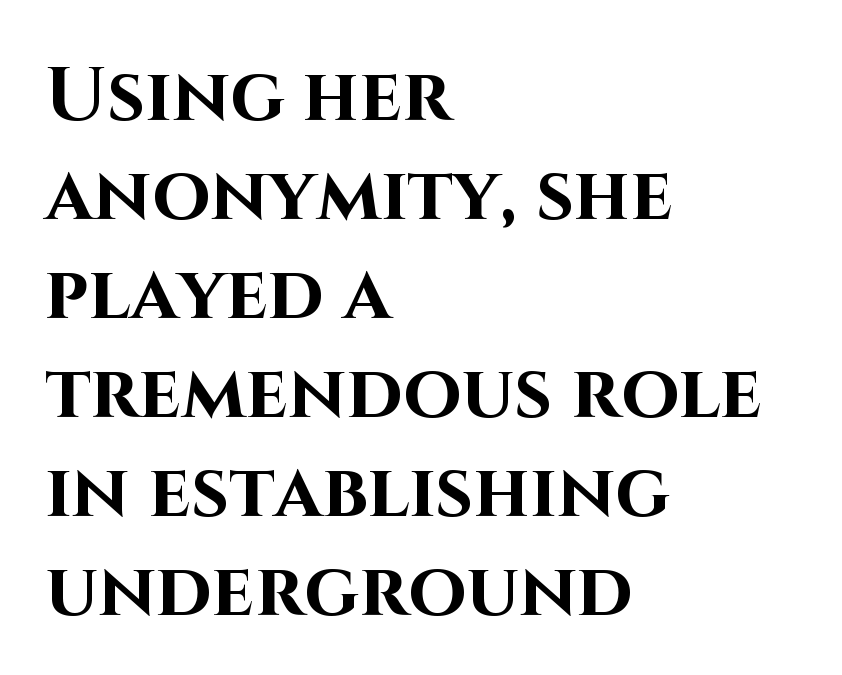
This is roman type, the default non-slanted kind. These lines are rendered in a variable-pitch font. This is sans-serif lettering, the kind often seen on screens and signage. Left-aligned paragraph, ragged on the right.
